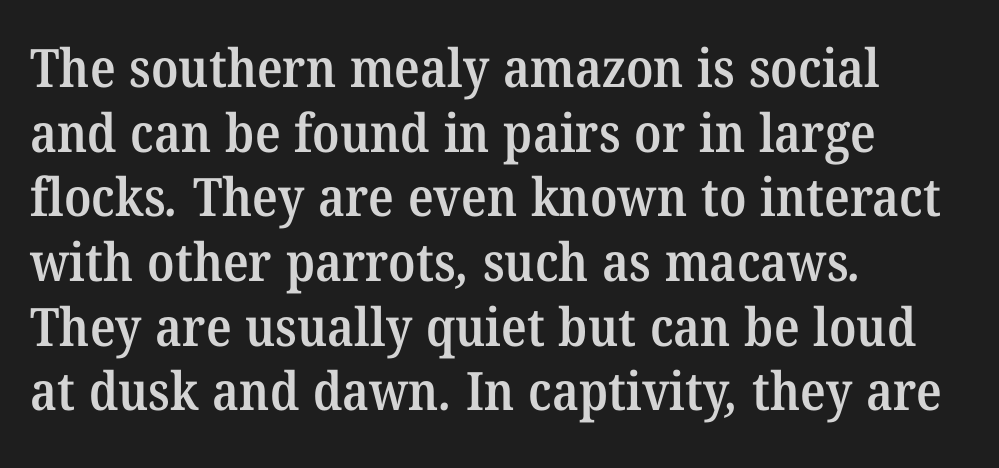
{"serif": "yes", "bold": "semi", "weight": "semibold", "width": "normal", "stroke_contrast": "medium", "x_height": "medium", "monospaced": "no", "underline": "no", "align": "left", "line_spacing_ratio": 1.22, "letter_spacing": "normal", "letter_spacing_em": 0.0, "glyph_px": 53}
